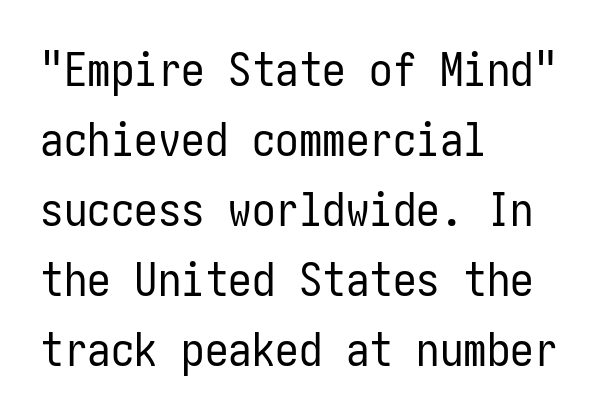
{"serif": "no", "italic": "no", "bold": "no", "weight": "regular", "width": "condensed", "stroke_contrast": "low", "x_height": "medium", "underline": "no", "align": "left", "line_spacing": "normal", "line_spacing_ratio": 1.49, "letter_spacing": "normal", "letter_spacing_em": 0.0, "glyph_px": 47}
